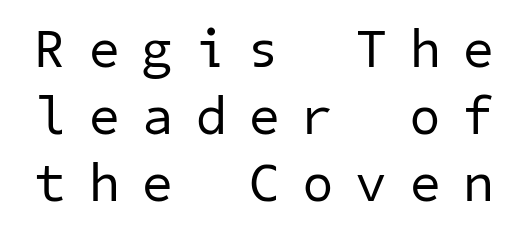
{"serif": "no", "bold": "no", "weight": "regular", "width": "normal", "stroke_contrast": "low", "x_height": "medium", "underline": "no", "line_spacing_ratio": 1.24, "letter_spacing": "wide", "letter_spacing_em": 0.44, "glyph_px": 54}
